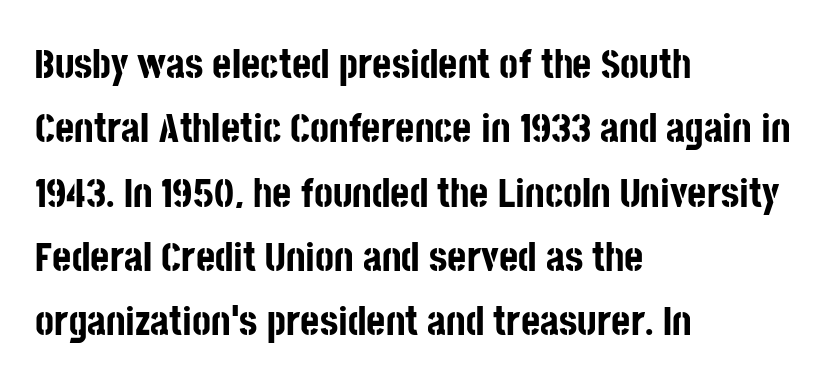
Font category for this specimen: sans-serif. Each row of text sits above clean, open space. The specimen reads as upright at a glance. Short and long lines alike share a common starting point at left.
